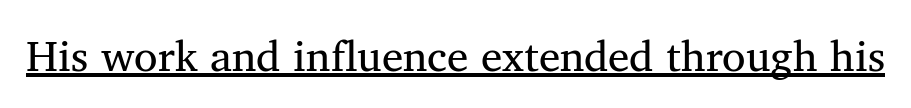
{"serif": "yes", "bold": "no", "weight": "regular", "width": "normal", "stroke_contrast": "medium", "x_height": "medium", "monospaced": "no", "underline": "yes", "letter_spacing": "normal", "letter_spacing_em": 0.0, "glyph_px": 43}
